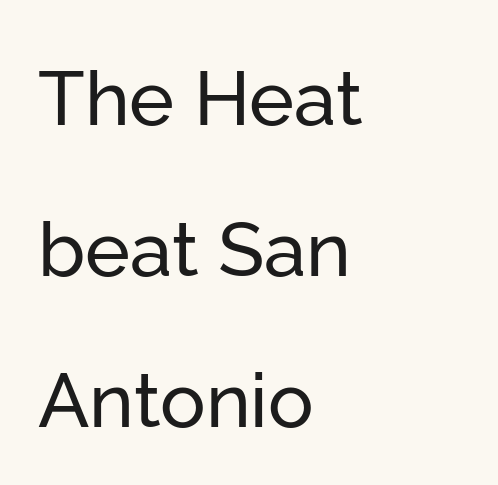
Q: Is the text italic (slanted)? A: No, it is upright.
Q: Is the typeface a serif or a sans-serif typeface? A: Sans-serif.
Q: Is the text underlined? A: No.
Q: How is the paragraph aligned? A: Left-aligned.
Q: Is the spacing between letters normal or unusually wide? A: Normal.
Q: Is the spacing between lines tight, normal or loose? A: Loose.
Q: Width (condensed, normal, or wide)? A: Normal.
Q: Stroke contrast? A: Low.
Q: x-height? A: Medium.
Q: Monospaced? A: No.
